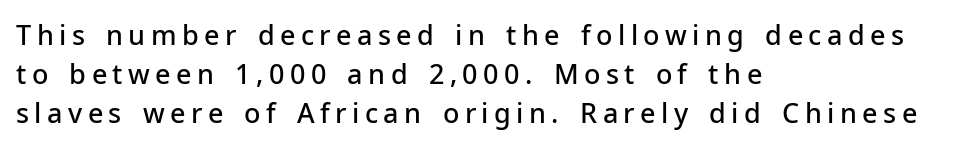
{"italic": "no", "bold": "semi", "underline": "no", "align": "left", "line_spacing": "normal", "line_spacing_ratio": 1.44, "letter_spacing": "wide", "letter_spacing_em": 0.2, "glyph_px": 27}
